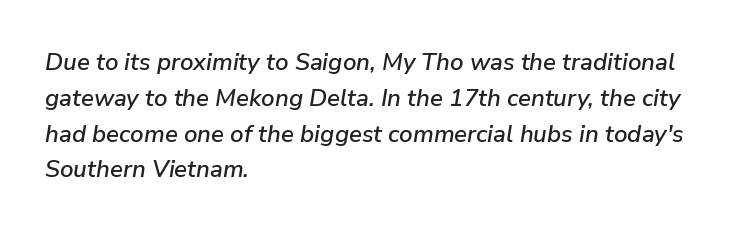
A clean baseline with only descenders dipping below it. Line beginnings align vertically; line endings do not. Vertical spacing — default. Nobody touched the tracking dial on this one. In terms of posture, this sample is oblique.
